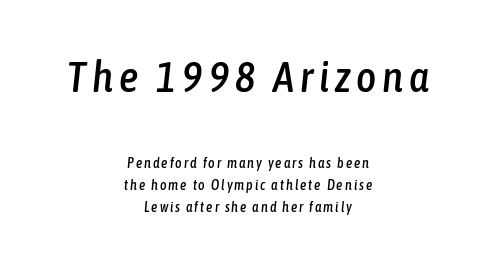
The line-height multiplier appears to be the usual default. Spacing verdict: proportional, widths tailored to each character. Notice how the passage keeps no hard edge, just a central spine. A clean baseline with only descenders dipping below it.
